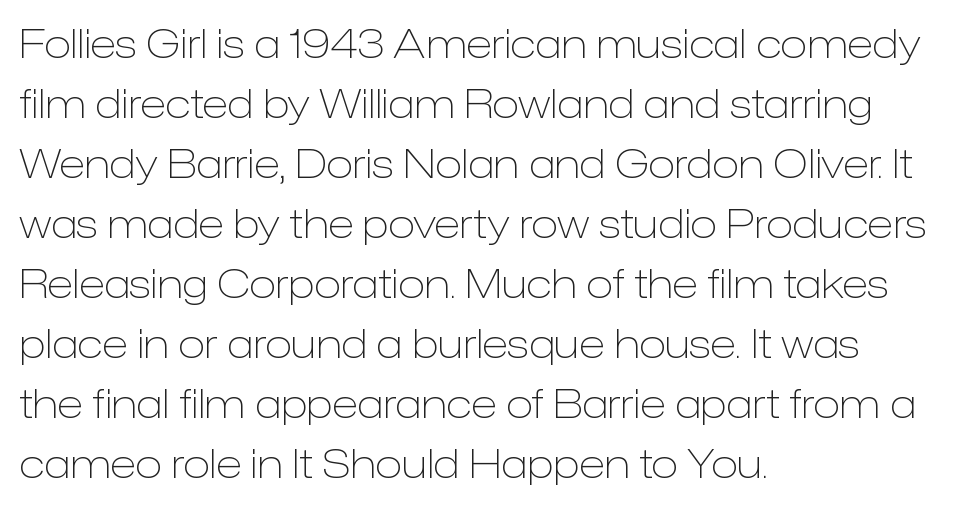
The image shows 40 px light sans-serif type, upright; set left-aligned, normal line spacing (1.5x), normal letter spacing, not underlined; low stroke contrast and a medium x-height.
